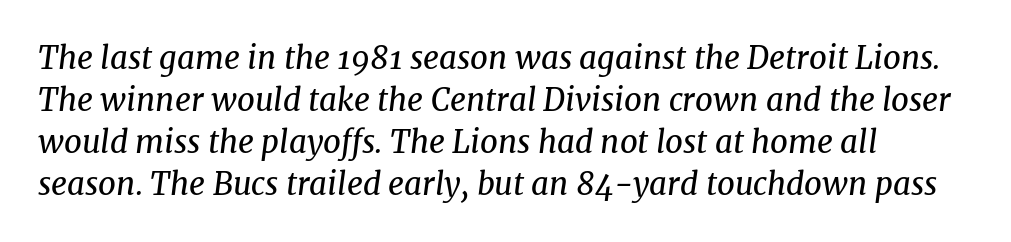
{"serif": "yes", "italic": "yes", "lean": "right", "slant_degrees": 8, "bold": "no", "weight": "regular", "width": "normal", "stroke_contrast": "medium", "x_height": "medium", "monospaced": "no", "underline": "no", "align": "left", "line_spacing": "normal", "line_spacing_ratio": 1.35, "letter_spacing": "normal", "letter_spacing_em": 0.0, "glyph_px": 31}
